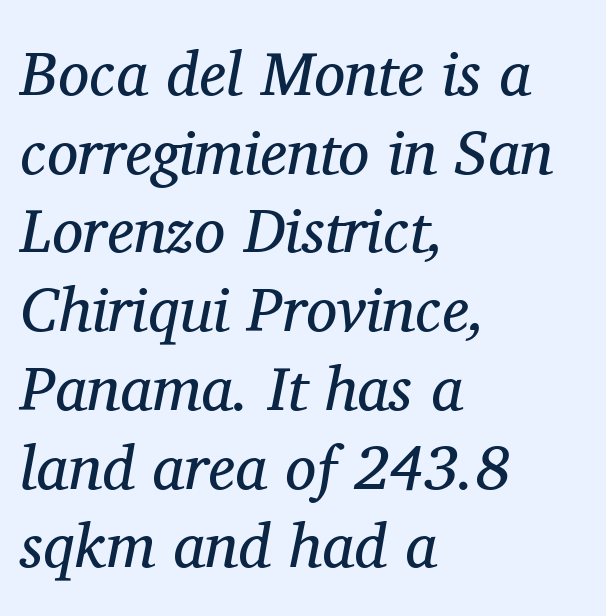
{"serif": "yes", "italic": "yes", "lean": "right", "slant_degrees": 11, "bold": "no", "weight": "regular", "width": "normal", "stroke_contrast": "medium", "x_height": "medium", "monospaced": "no", "underline": "no", "align": "left", "line_spacing": "normal", "line_spacing_ratio": 1.27, "letter_spacing": "normal", "letter_spacing_em": 0.0, "glyph_px": 62}
